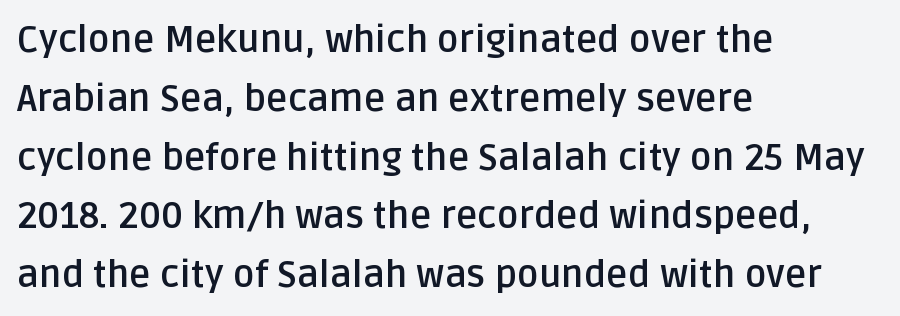
Q: Is the text bold? A: Yes.
Q: Is the text italic (slanted)? A: No, it is upright.
Q: Is the typeface a serif or a sans-serif typeface? A: Sans-serif.
Q: Is the text underlined? A: No.
Q: How is the paragraph aligned? A: Left-aligned.
Q: Is the spacing between letters normal or unusually wide? A: Normal.
Q: Is the spacing between lines tight, normal or loose? A: Normal.
Q: Width (condensed, normal, or wide)? A: Normal.
Q: Stroke contrast? A: Low.
Q: x-height? A: Large.
Q: Monospaced? A: No.
